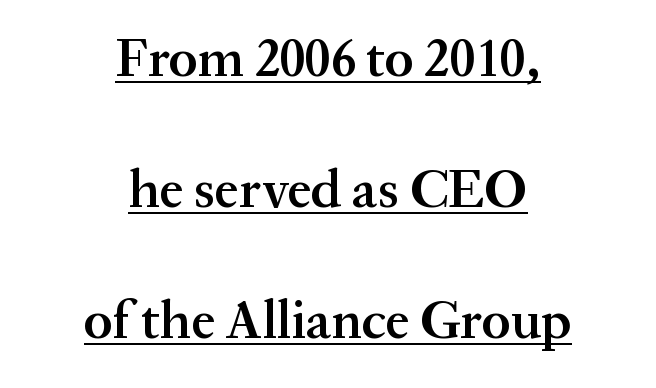
The image shows 54 px semibold serif type, upright; set centered, loose line spacing (2.43x), normal letter spacing, underlined; medium stroke contrast and a medium x-height.
